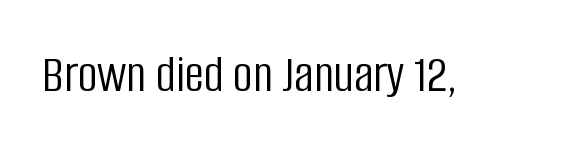
Q: Is the text bold? A: No.
Q: Is the text italic (slanted)? A: No, it is upright.
Q: Is the typeface a serif or a sans-serif typeface? A: Sans-serif.
Q: Is the text underlined? A: No.
Q: Is the spacing between letters normal or unusually wide? A: Normal.
Q: Width (condensed, normal, or wide)? A: Condensed.
Q: Stroke contrast? A: Low.
Q: x-height? A: Large.
Q: Monospaced? A: No.
